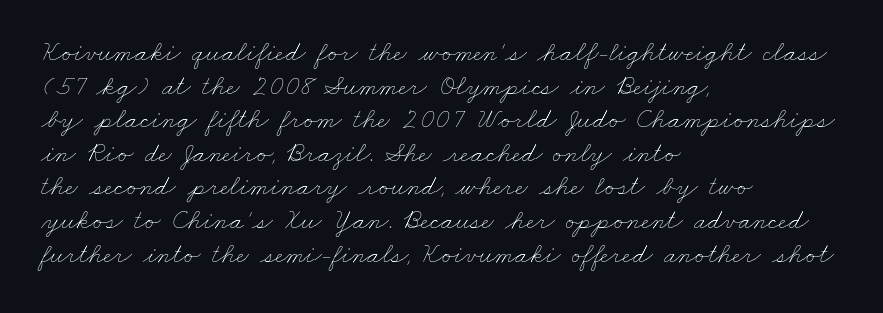
{"bold": "no", "weight": "thin", "width": "wide", "stroke_contrast": "low", "x_height": "small", "monospaced": "no", "underline": "no", "align": "left", "line_spacing_ratio": 1.2, "letter_spacing": "normal", "letter_spacing_em": 0.0, "glyph_px": 28}
